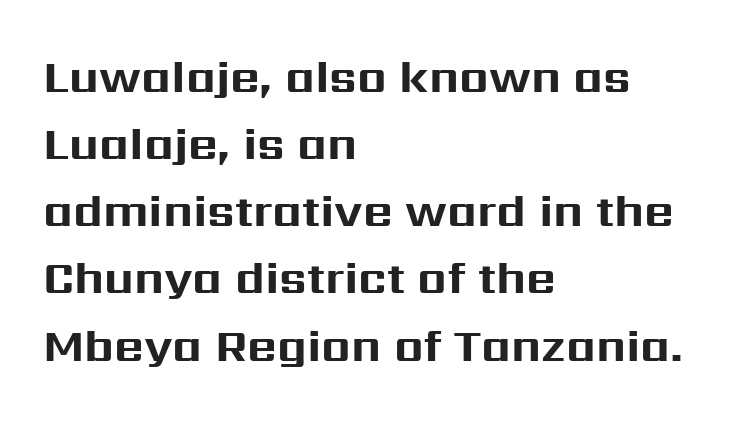
{"serif": "no", "italic": "no", "bold": "yes", "weight": "bold", "width": "normal", "stroke_contrast": "medium", "x_height": "medium", "monospaced": "no", "underline": "no", "align": "left", "line_spacing": "normal", "line_spacing_ratio": 1.46, "letter_spacing": "normal", "letter_spacing_em": 0.0, "glyph_px": 46}
